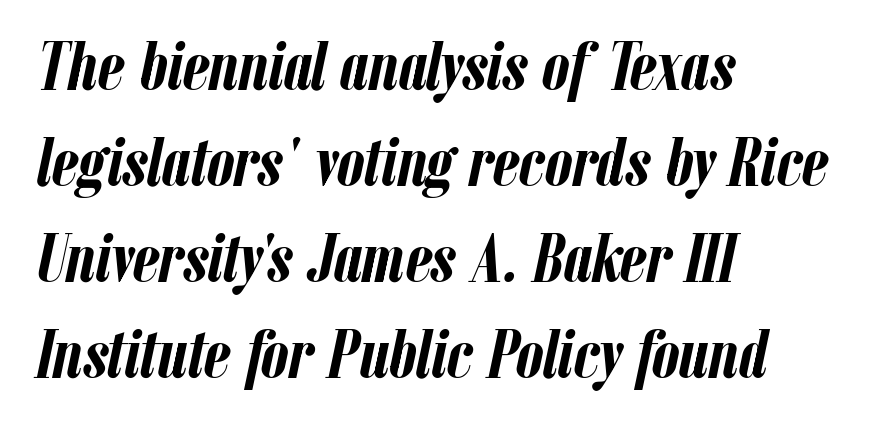
The image shows 69 px semibold, condensed type, italic (leaning right); set left-aligned, normal line spacing (1.39x), normal letter spacing, not underlined; low stroke contrast and a medium x-height.
